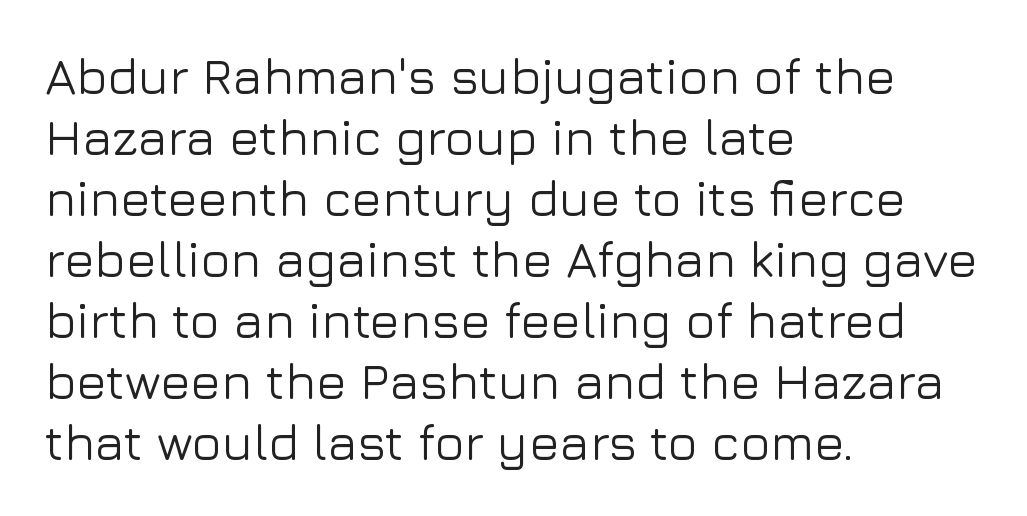
The image shows 50 px sans-serif type, upright; set left-aligned, line spacing 1.22x, normal letter spacing, not underlined; low stroke contrast and a medium x-height.
